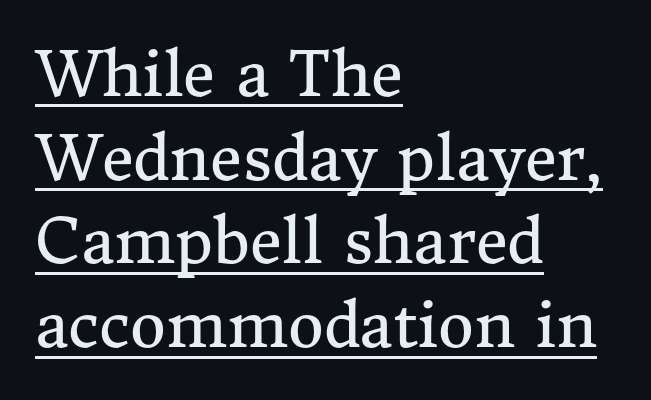
Q: Is the text bold? A: No.
Q: Is the text italic (slanted)? A: No, it is upright.
Q: Is the typeface a serif or a sans-serif typeface? A: Serif.
Q: Is the text underlined? A: Yes.
Q: How is the paragraph aligned? A: Left-aligned.
Q: Is the spacing between letters normal or unusually wide? A: Normal.
Q: Is the spacing between lines tight, normal or loose? A: Normal.
Q: Width (condensed, normal, or wide)? A: Normal.
Q: Stroke contrast? A: Medium.
Q: x-height? A: Medium.
Q: Monospaced? A: No.
